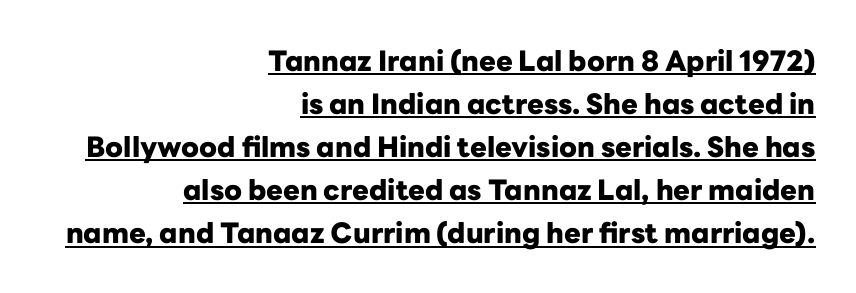
{"serif": "no", "italic": "no", "bold": "yes", "weight": "heavy", "width": "normal", "stroke_contrast": "low", "x_height": "medium", "monospaced": "no", "underline": "yes", "align": "right", "line_spacing": "normal", "line_spacing_ratio": 1.54, "letter_spacing": "normal", "letter_spacing_em": 0.0, "glyph_px": 28}
